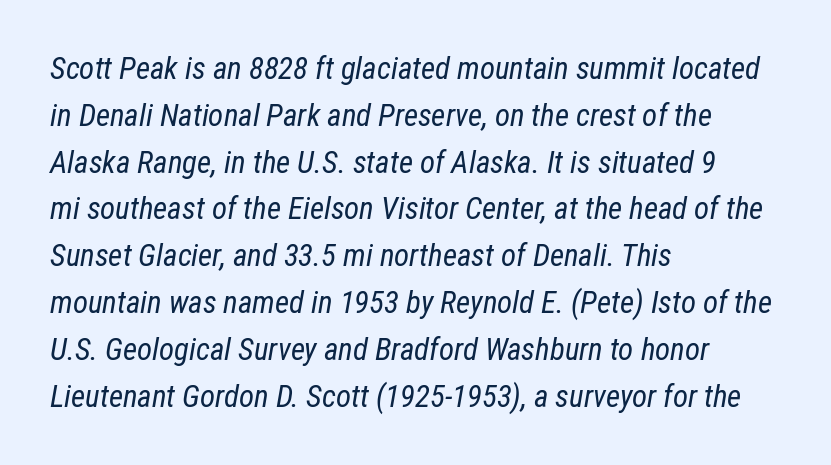
In CSS terms this would be text-align: left. These lines are rendered in a variable-pitch font. Weight: not bold — regular or lighter. Yep, that's italic — everything's leaning. The letterforms sit shoulder to shoulder at normal distance.
